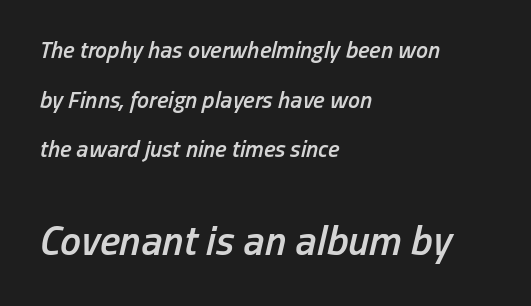
Q: Is the text bold? A: Semi-bold.
Q: Is the text italic (slanted)? A: Yes, it leans right by about 13 degrees.
Q: Is the text underlined? A: No.
Q: How is the paragraph aligned? A: Left-aligned.
Q: Is the spacing between letters normal or unusually wide? A: Normal.
Q: Is the spacing between lines tight, normal or loose? A: Loose.
Q: Which block of text is set in a larger size, the first (top) or the second (bottom)? A: The second (bottom) one.
Q: Width (condensed, normal, or wide)? A: Condensed.
Q: Stroke contrast? A: Low.
Q: x-height? A: Medium.
Q: Monospaced? A: No.
